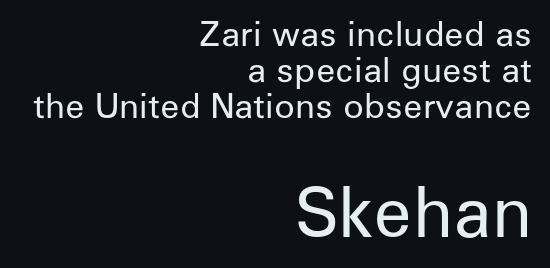
Q: Is the text bold? A: No.
Q: Is the text italic (slanted)? A: No, it is upright.
Q: Is the typeface a serif or a sans-serif typeface? A: Sans-serif.
Q: Is the text underlined? A: No.
Q: How is the paragraph aligned? A: Right-aligned.
Q: Is the spacing between letters normal or unusually wide? A: Normal.
Q: Is the spacing between lines tight, normal or loose? A: Tight.
Q: Which block of text is set in a larger size, the first (top) or the second (bottom)? A: The second (bottom) one.
Q: Width (condensed, normal, or wide)? A: Normal.
Q: Stroke contrast? A: Low.
Q: x-height? A: Medium.
Q: Monospaced? A: No.
